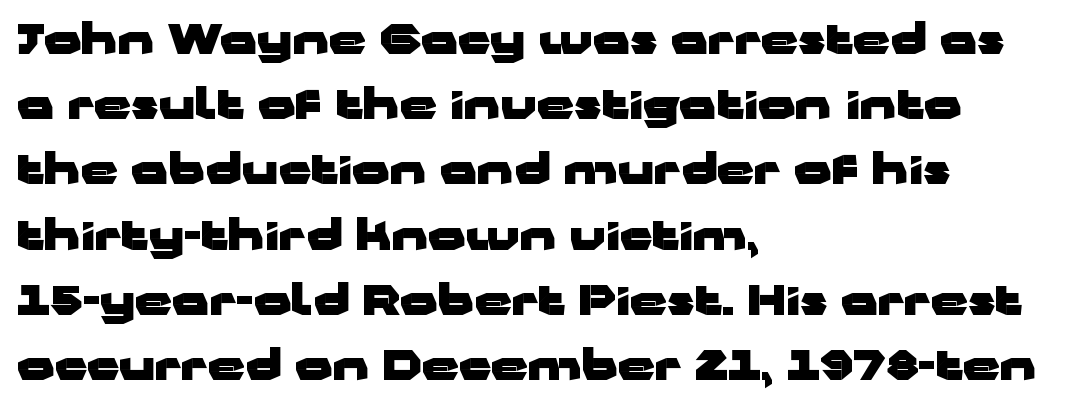
Q: Is the text bold? A: Yes.
Q: Is the text italic (slanted)? A: No, it is upright.
Q: Is the typeface a serif or a sans-serif typeface? A: Sans-serif.
Q: Is the text underlined? A: No.
Q: How is the paragraph aligned? A: Left-aligned.
Q: Is the spacing between letters normal or unusually wide? A: Normal.
Q: Is the spacing between lines tight, normal or loose? A: Normal.
Q: Width (condensed, normal, or wide)? A: Wide.
Q: Stroke contrast? A: Low.
Q: x-height? A: Medium.
Q: Monospaced? A: No.
